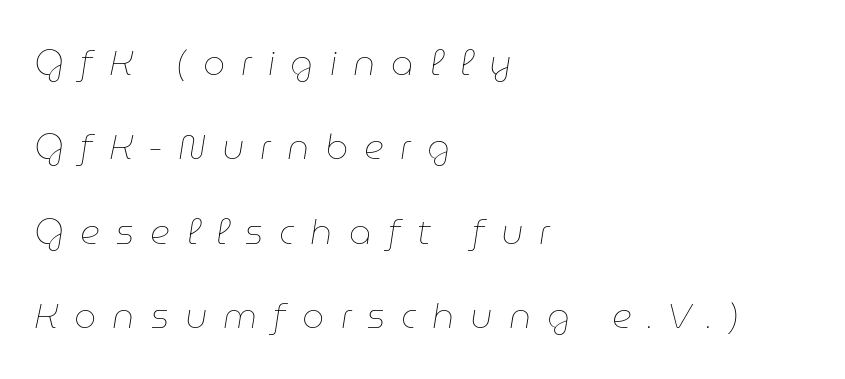
The image shows 35 px thin type, italic (leaning right); set left-aligned, loose line spacing (2.41x), unusually wide letter spacing (+0.46 em), not underlined; low stroke contrast and a medium x-height.
